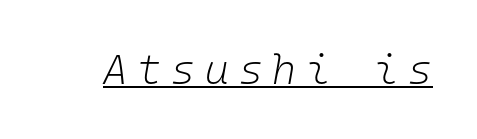
{"italic": "yes", "lean": "right", "slant_degrees": 10, "bold": "no", "weight": "light", "width": "normal", "stroke_contrast": "low", "x_height": "medium", "monospaced": "yes", "underline": "yes", "letter_spacing": "wide", "letter_spacing_em": 0.24, "glyph_px": 41}
